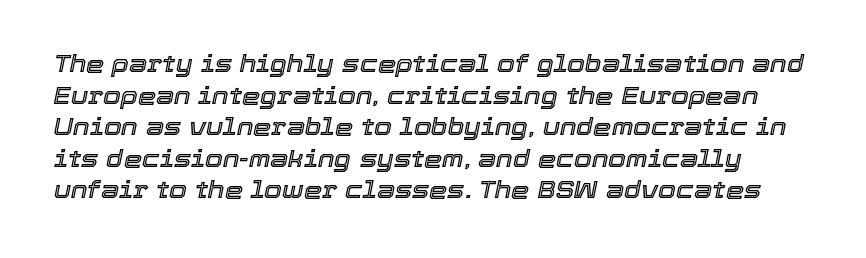
A typesetter would call this leading conventional body-copy spacing. These lines keep a tight, regular rhythm from letter to letter. The words here are not underlined. The passage shown leans; its letterforms are oblique.
